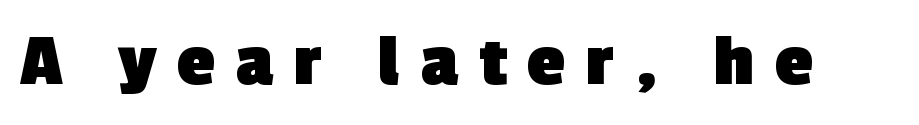
The image shows 76 px heavy sans-serif type; set unusually wide letter spacing (+0.27 em), not underlined; a medium x-height.
